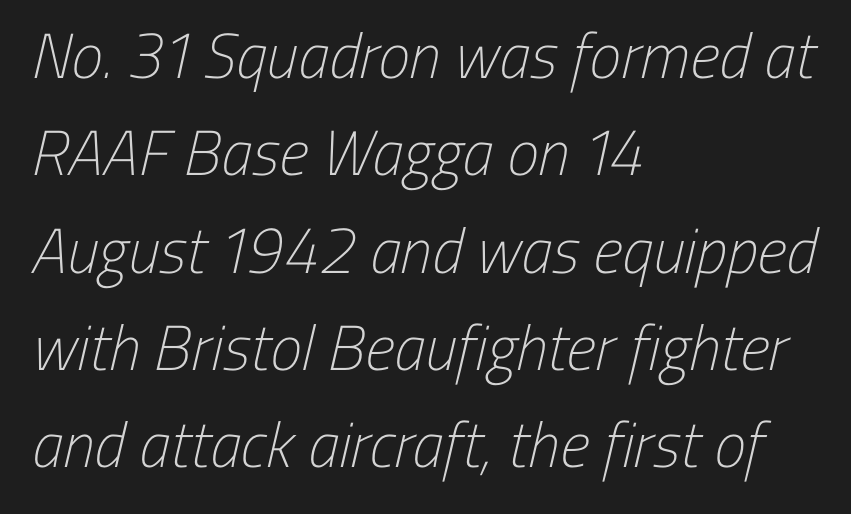
{"serif": "no", "bold": "no", "weight": "light", "width": "condensed", "stroke_contrast": "low", "x_height": "medium", "monospaced": "no", "underline": "no", "align": "left", "line_spacing": "normal", "line_spacing_ratio": 1.52, "letter_spacing": "normal", "letter_spacing_em": 0.0, "glyph_px": 64}
